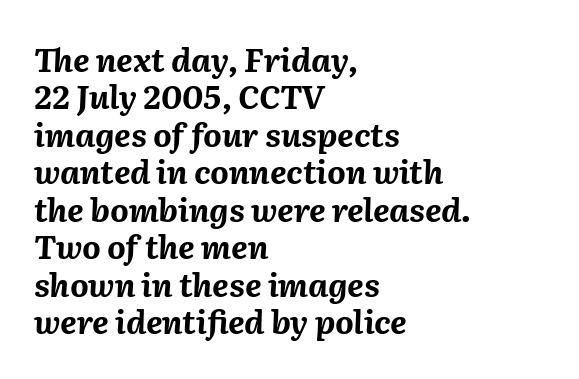
Each word holds together tightly as a unit, with standard inter-letter gaps. Italic: yes, the glyphs are oblique. How heavy is the stroke? Heavy — this is a bold. The baseline area is clear.
